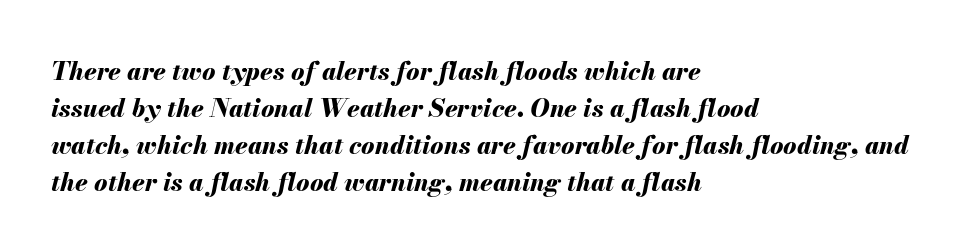
The image shows 25 px bold type, italic (leaning right); set left-aligned, normal line spacing (1.48x), normal letter spacing, not underlined.
